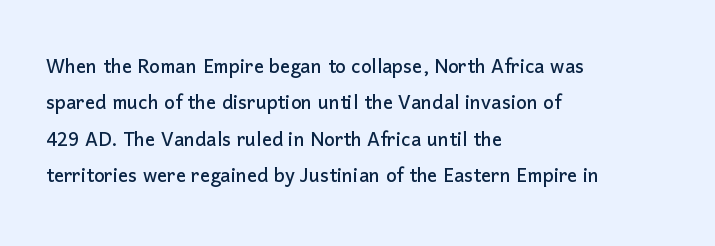
Plain, unruled lines of type. The type is set solid horizontally, with unmodified tracking. Tall strokes in this sample are plumb rather than angled. Regarding leading, the lines here are spaced in the standard way.
